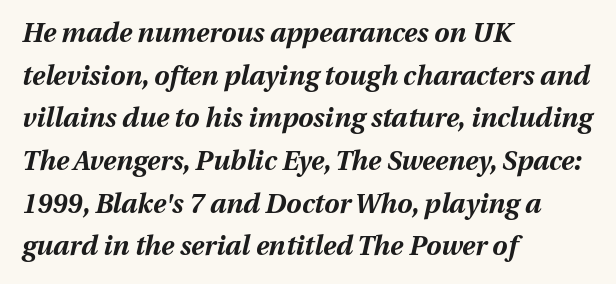
{"italic": "yes", "lean": "right", "slant_degrees": 13, "bold": "yes", "underline": "no", "align": "left", "line_spacing": "normal", "line_spacing_ratio": 1.58, "letter_spacing": "normal", "letter_spacing_em": 0.0, "glyph_px": 27}
